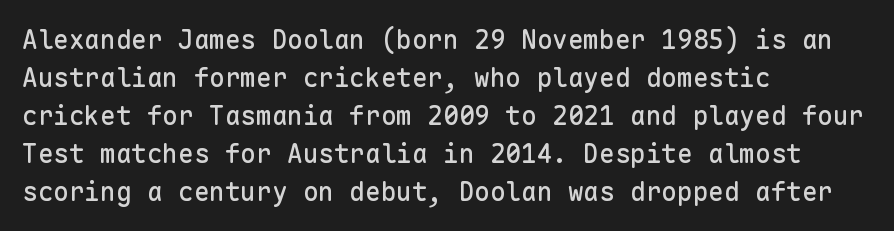
Q: Is the text italic (slanted)? A: No, it is upright.
Q: Is the text underlined? A: No.
Q: How is the paragraph aligned? A: Left-aligned.
Q: Is the spacing between letters normal or unusually wide? A: Normal.
Q: Is the spacing between lines tight, normal or loose? A: Normal.
